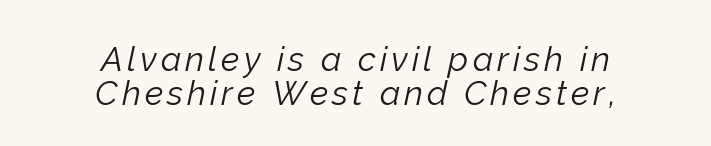
The rendering applies a slant to the glyphs. Counters stay open thanks to moderate or lighter strokes. This sample has the flowing, uneven cadence of proportional lettering. The block of text is dense from top to bottom, with scant space between rows. Has an underline been added? It has not.
